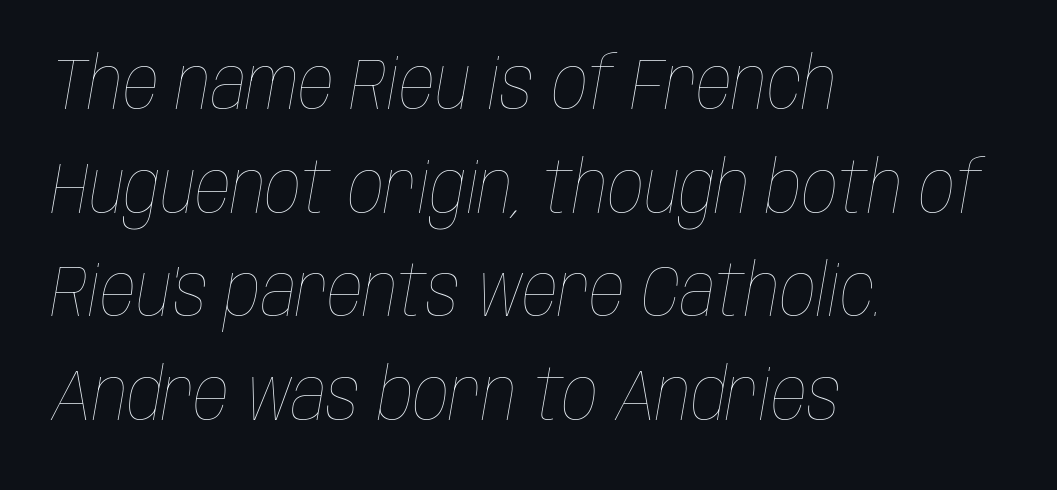
Q: Is the text bold? A: No.
Q: Is the text italic (slanted)? A: Yes, it leans right by about 10 degrees.
Q: Is the text underlined? A: No.
Q: How is the paragraph aligned? A: Left-aligned.
Q: Is the spacing between letters normal or unusually wide? A: Normal.
Q: Is the spacing between lines tight, normal or loose? A: Normal.
Q: Width (condensed, normal, or wide)? A: Condensed.
Q: Stroke contrast? A: Low.
Q: x-height? A: Large.
Q: Monospaced? A: No.
